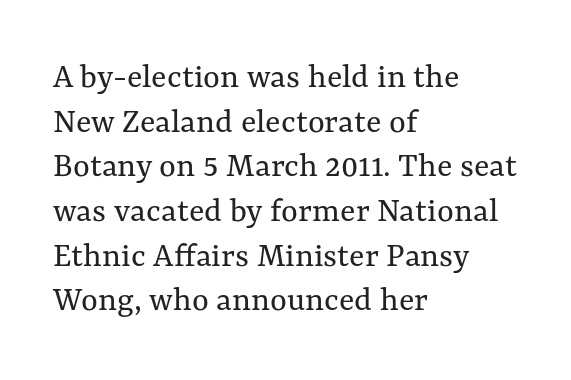
Each line starts at the same left margin while the right side varies. On a weight scale, this lands at 450 or below. Letter spacing: default. Nope, not italic — everything's standing straight. A typesetter would call this proportional, since set widths differ per character.
